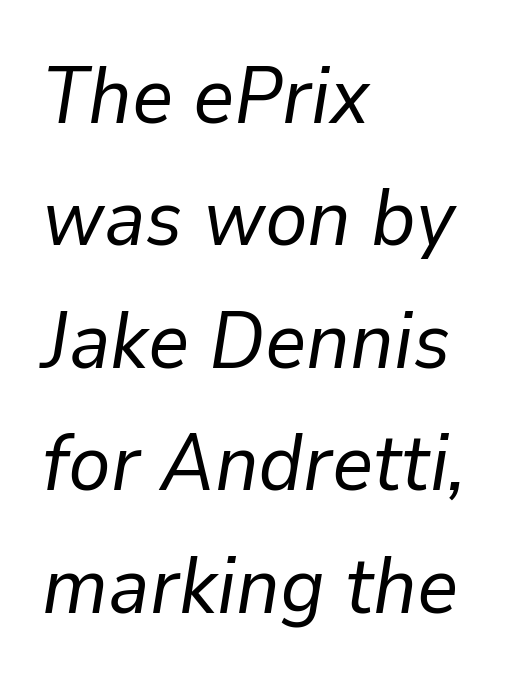
Q: Is the text bold? A: No.
Q: Is the text italic (slanted)? A: Yes, it leans right by about 9 degrees.
Q: Is the text underlined? A: No.
Q: How is the paragraph aligned? A: Left-aligned.
Q: Is the spacing between letters normal or unusually wide? A: Normal.
Q: Is the spacing between lines tight, normal or loose? A: Normal.
Q: Width (condensed, normal, or wide)? A: Normal.
Q: Stroke contrast? A: Low.
Q: x-height? A: Medium.
Q: Monospaced? A: No.
